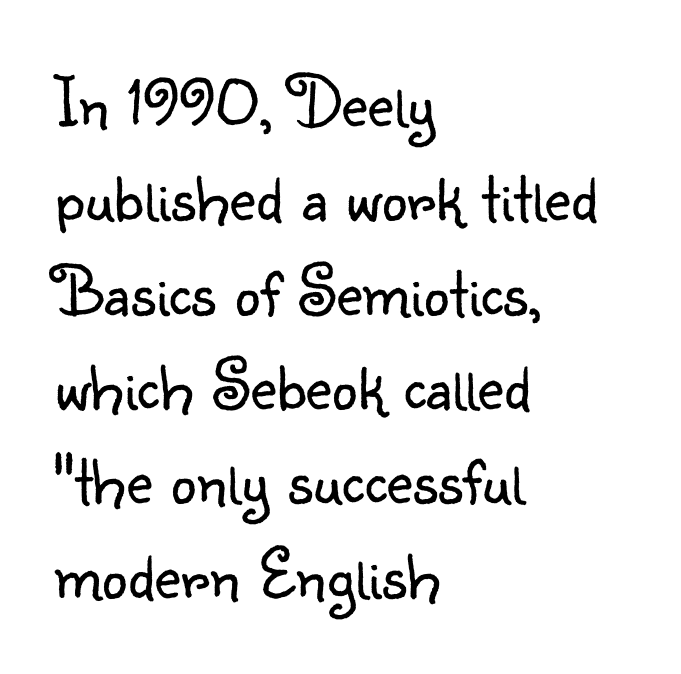
Q: Is the text bold? A: No.
Q: Is the text italic (slanted)? A: No, it is upright.
Q: Is the typeface a serif or a sans-serif typeface? A: Sans-serif.
Q: Is the text underlined? A: No.
Q: How is the paragraph aligned? A: Left-aligned.
Q: Is the spacing between letters normal or unusually wide? A: Normal.
Q: Is the spacing between lines tight, normal or loose? A: Normal.
Q: Width (condensed, normal, or wide)? A: Normal.
Q: Stroke contrast? A: Low.
Q: x-height? A: Small.
Q: Monospaced? A: No.
